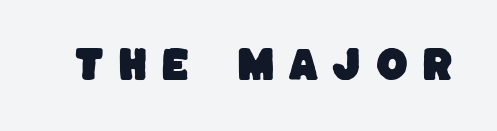
Is the letter spacing exaggerated? Yes — the characters are pushed far apart. The string is rendered with underlining switched off. To sum up the face: it is a sans, with no serifs. Looks like regular typesetting: each glyph gets only the width it needs.
